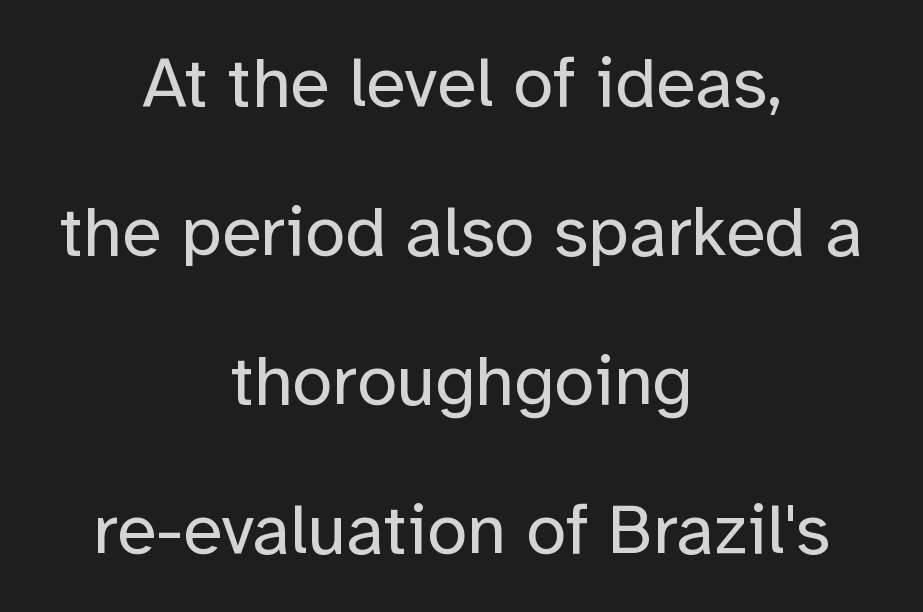
Q: Is the text bold? A: No.
Q: Is the text italic (slanted)? A: No, it is upright.
Q: Is the typeface a serif or a sans-serif typeface? A: Sans-serif.
Q: Is the text underlined? A: No.
Q: How is the paragraph aligned? A: Centered.
Q: Is the spacing between letters normal or unusually wide? A: Normal.
Q: Is the spacing between lines tight, normal or loose? A: Loose.
Q: Width (condensed, normal, or wide)? A: Normal.
Q: Stroke contrast? A: Low.
Q: x-height? A: Medium.
Q: Monospaced? A: No.
